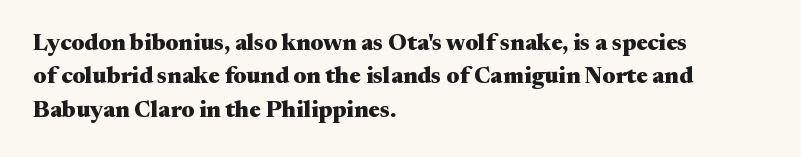
{"italic": "no", "bold": "yes", "underline": "no", "align": "left", "line_spacing": "normal", "line_spacing_ratio": 1.45, "letter_spacing": "normal", "letter_spacing_em": 0.0, "glyph_px": 23}
